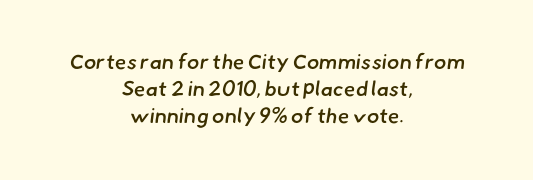
Q: Is the text bold? A: Semi-bold.
Q: Is the text underlined? A: No.
Q: How is the paragraph aligned? A: Centered.
Q: Is the spacing between letters normal or unusually wide? A: Normal.
Q: Is the spacing between lines tight, normal or loose? A: Normal.
